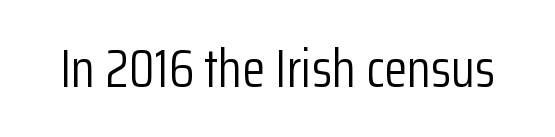
{"serif": "no", "italic": "no", "bold": "no", "weight": "light", "width": "condensed", "stroke_contrast": "low", "x_height": "medium", "monospaced": "no", "underline": "no", "letter_spacing": "normal", "letter_spacing_em": 0.0, "glyph_px": 53}
